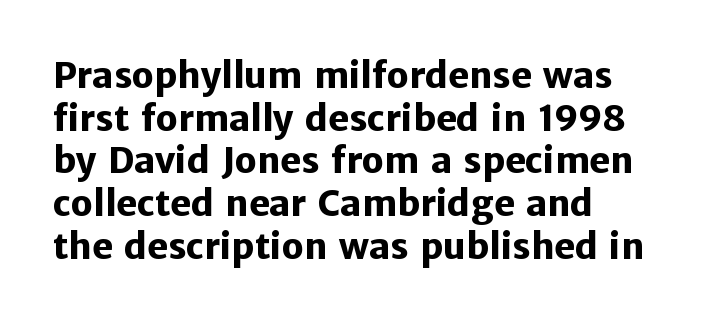
{"serif": "no", "italic": "no", "bold": "yes", "weight": "heavy", "width": "normal", "stroke_contrast": "low", "x_height": "medium", "monospaced": "no", "underline": "no", "line_spacing_ratio": 1.22, "letter_spacing": "normal", "letter_spacing_em": 0.0, "glyph_px": 35}
